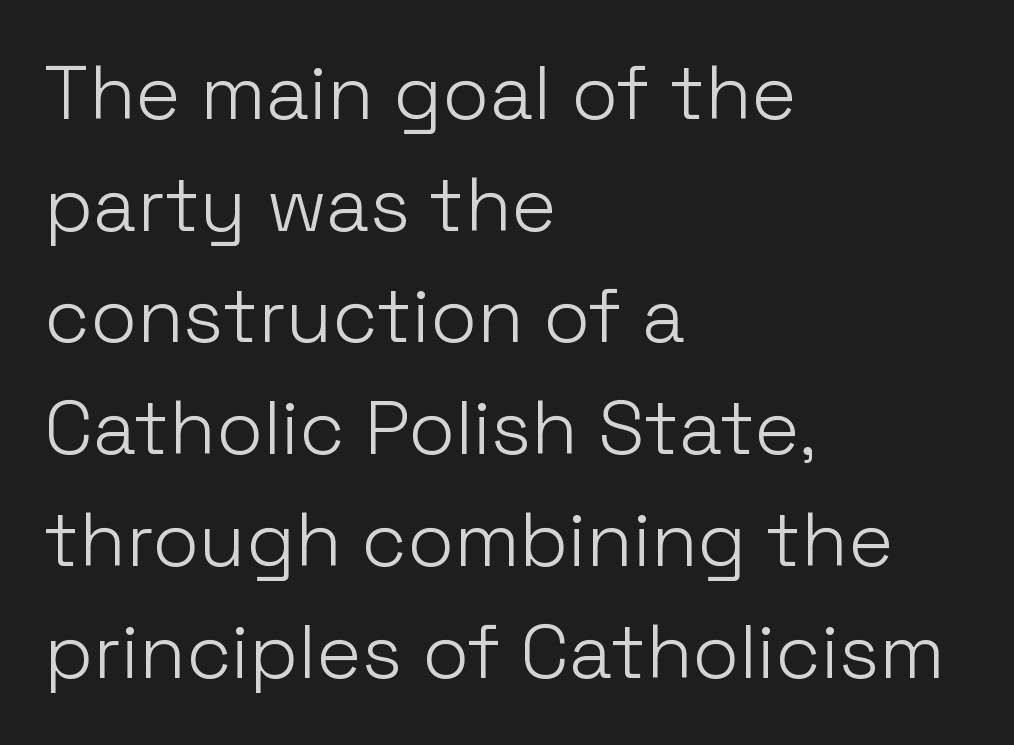
Note the varied advance widths — an 'i' is clearly narrower than an 'm'. Left-aligned paragraph, ragged on the right. Vertically, the passage feels balanced, rows spaced as you'd expect. Is this a sans? Yes — the strokes have no serifs. Decoration check: the copy has no underline.
